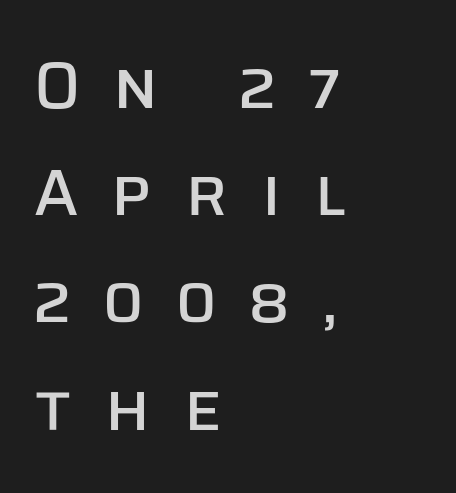
Q: Is the text italic (slanted)? A: No, it is upright.
Q: Is the typeface a serif or a sans-serif typeface? A: Sans-serif.
Q: Is the text underlined? A: No.
Q: How is the paragraph aligned? A: Left-aligned.
Q: Is the spacing between letters normal or unusually wide? A: Unusually wide.
Q: Is the spacing between lines tight, normal or loose? A: Normal.
Q: Width (condensed, normal, or wide)? A: Normal.
Q: Stroke contrast? A: Low.
Q: x-height? A: Large.
Q: Monospaced? A: No.
